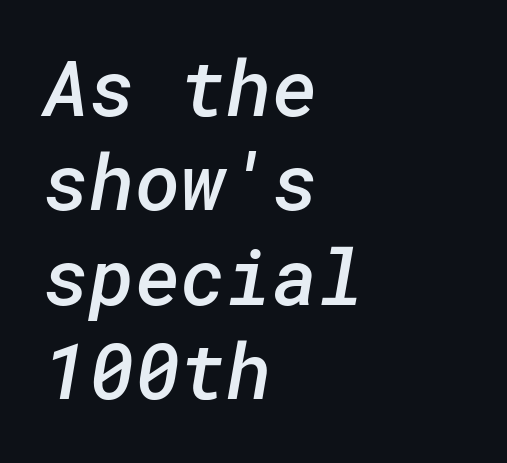
{"serif": "no", "bold": "semi", "weight": "semibold", "width": "normal", "stroke_contrast": "low", "x_height": "medium", "underline": "no", "align": "left", "line_spacing_ratio": 1.21, "letter_spacing": "normal", "letter_spacing_em": 0.0, "glyph_px": 78}
